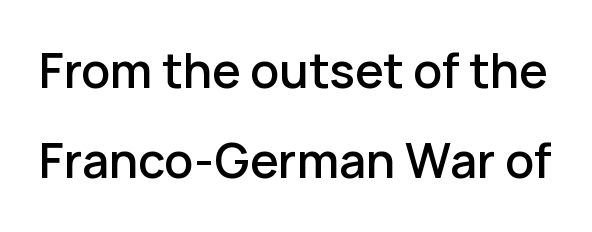
Q: Is the text bold? A: Semi-bold.
Q: Is the text italic (slanted)? A: No, it is upright.
Q: Is the typeface a serif or a sans-serif typeface? A: Sans-serif.
Q: Is the text underlined? A: No.
Q: Is the spacing between letters normal or unusually wide? A: Normal.
Q: Is the spacing between lines tight, normal or loose? A: Loose.
Q: Width (condensed, normal, or wide)? A: Normal.
Q: Stroke contrast? A: Low.
Q: x-height? A: Medium.
Q: Monospaced? A: No.
